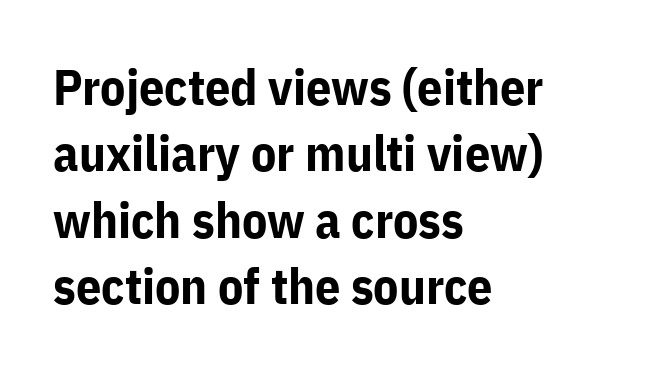
The image shows 50 px bold sans-serif type, upright; set left-aligned, normal line spacing (1.33x), normal letter spacing, not underlined; low stroke contrast and a medium x-height.
